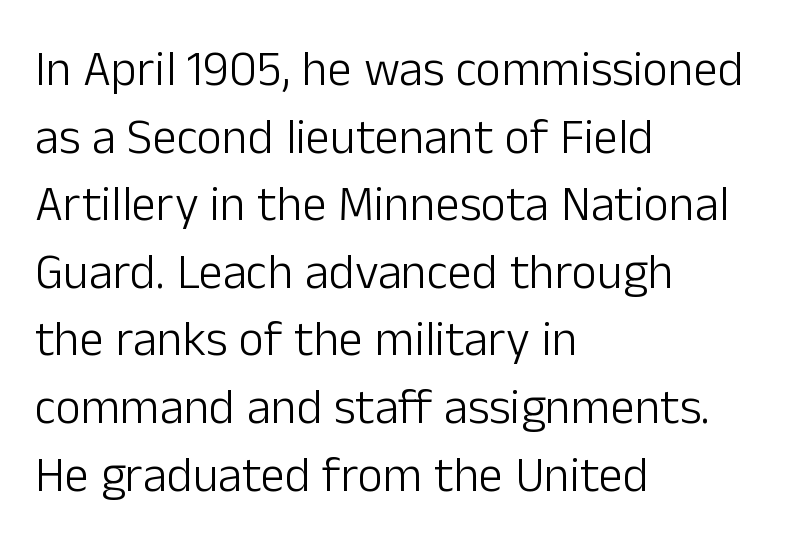
{"serif": "no", "italic": "no", "bold": "no", "weight": "light", "width": "normal", "stroke_contrast": "low", "x_height": "medium", "monospaced": "no", "underline": "no", "align": "left", "line_spacing": "normal", "line_spacing_ratio": 1.38, "letter_spacing": "normal", "letter_spacing_em": 0.0, "glyph_px": 49}
